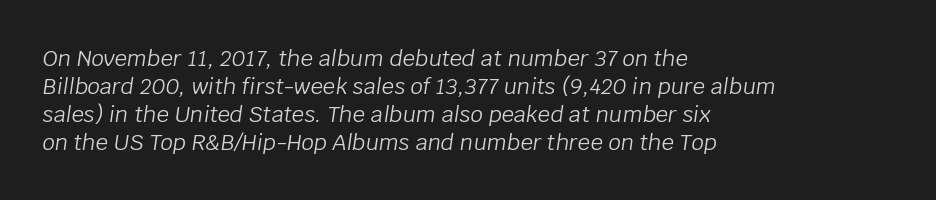
{"italic": "yes", "lean": "right", "slant_degrees": 8, "bold": "no", "underline": "no", "align": "left", "line_spacing": "normal", "line_spacing_ratio": 1.27, "letter_spacing": "normal", "letter_spacing_em": 0.0, "glyph_px": 22}
